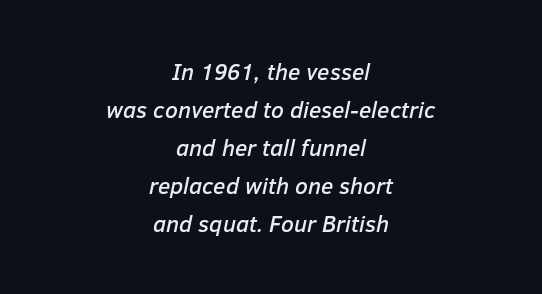
The image shows 23 px text type, italic (leaning right); set centered, normal line spacing (1.65x), normal letter spacing, not underlined.
